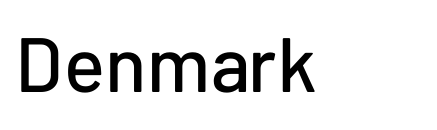
{"serif": "no", "italic": "no", "width": "normal", "stroke_contrast": "low", "x_height": "medium", "monospaced": "no", "underline": "no", "align": "left", "letter_spacing": "normal", "letter_spacing_em": 0.0, "glyph_px": 77}
